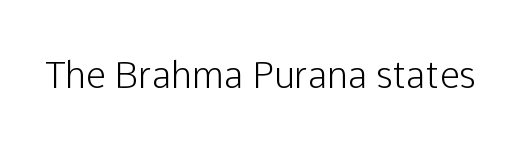
The image shows 36 px sans-serif type, upright; set normal letter spacing, not underlined; low stroke contrast and a medium x-height.
